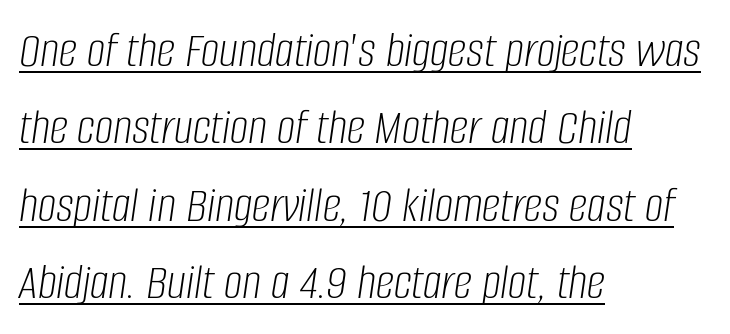
{"italic": "yes", "lean": "right", "slant_degrees": 8, "bold": "no", "weight": "light", "width": "condensed", "stroke_contrast": "low", "x_height": "large", "monospaced": "no", "underline": "yes", "align": "left", "line_spacing": "normal", "line_spacing_ratio": 1.49, "letter_spacing": "normal", "letter_spacing_em": 0.0, "glyph_px": 52}
